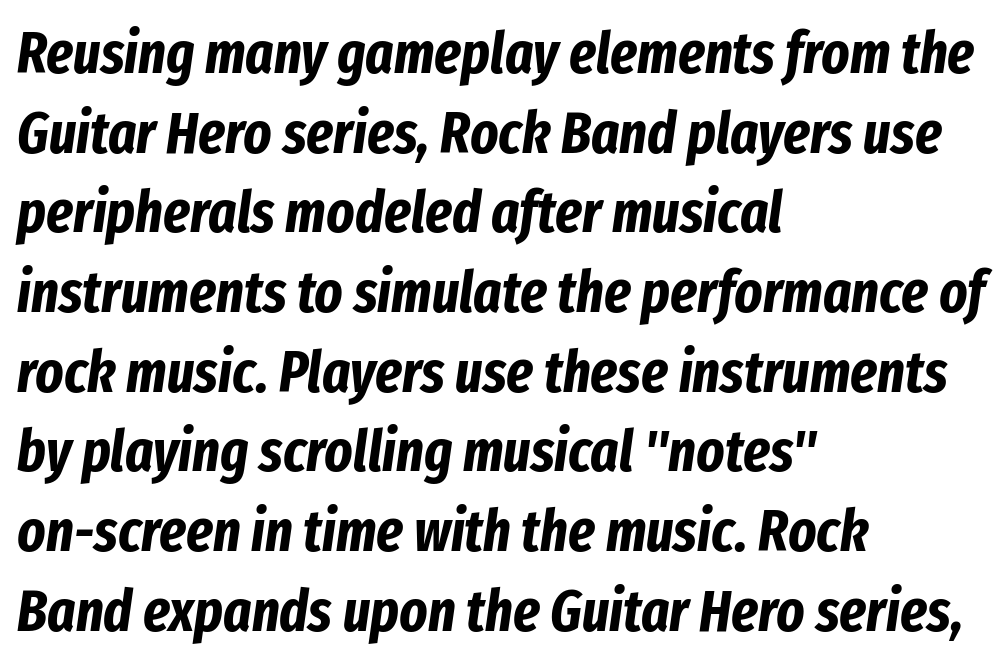
The image shows 59 px bold, condensed type, italic (leaning right); set left-aligned, normal line spacing (1.35x), normal letter spacing, not underlined; low stroke contrast and a medium x-height.
